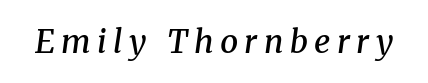
The image shows 32 px semibold serif type, italic (leaning right); set unusually wide letter spacing (+0.2 em), not underlined; medium stroke contrast and a medium x-height.
